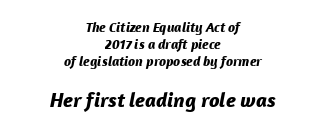
{"italic": "yes", "lean": "right", "slant_degrees": 12, "bold": "yes", "underline": "no", "align": "center", "line_spacing_ratio": 1.21, "letter_spacing": "normal", "letter_spacing_em": 0.0, "larger_block": "second", "size_ratio": 1.5, "glyph_px": 21}
